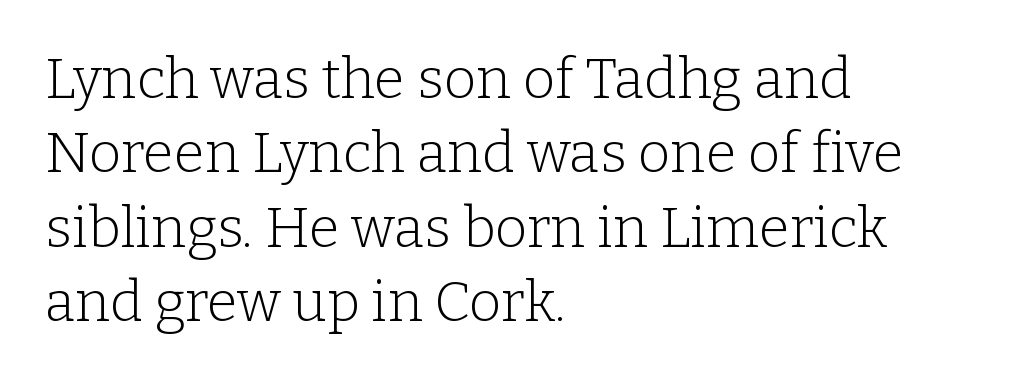
A student would call this left alignment; a typographer would say flush left, rag right. Spacing verdict: proportional, widths tailored to each character. In terms of letterform style, serifs are clearly present. Designer's note — italics off, roman on. Unmarked baselines from the first word to the last.
